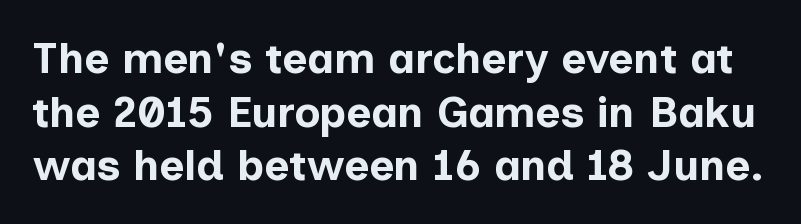
Underline: absent. It's the straight-up-and-down kind of type. Compared with typical paragraphs, the rows here are spaced about the same. Each letter keeps its own natural width here, so spacing adapts to shape. To sum up the face: it is a sans, with no serifs.
